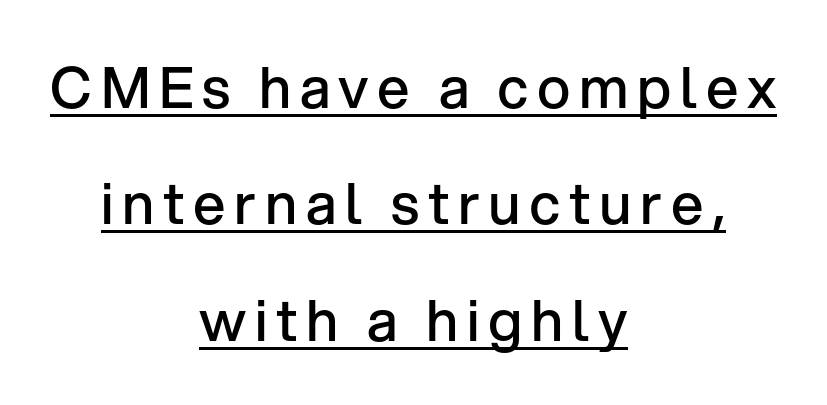
This sample uses an upright cut, with every glyph sitting square on the baseline. Emphasis is given by a line drawn under the lettering. A somewhat darkened texture: the type is semibold rather than bold. One-word summary of the alignment: center. The rendering uses natural spacing where letterforms have individual widths.
